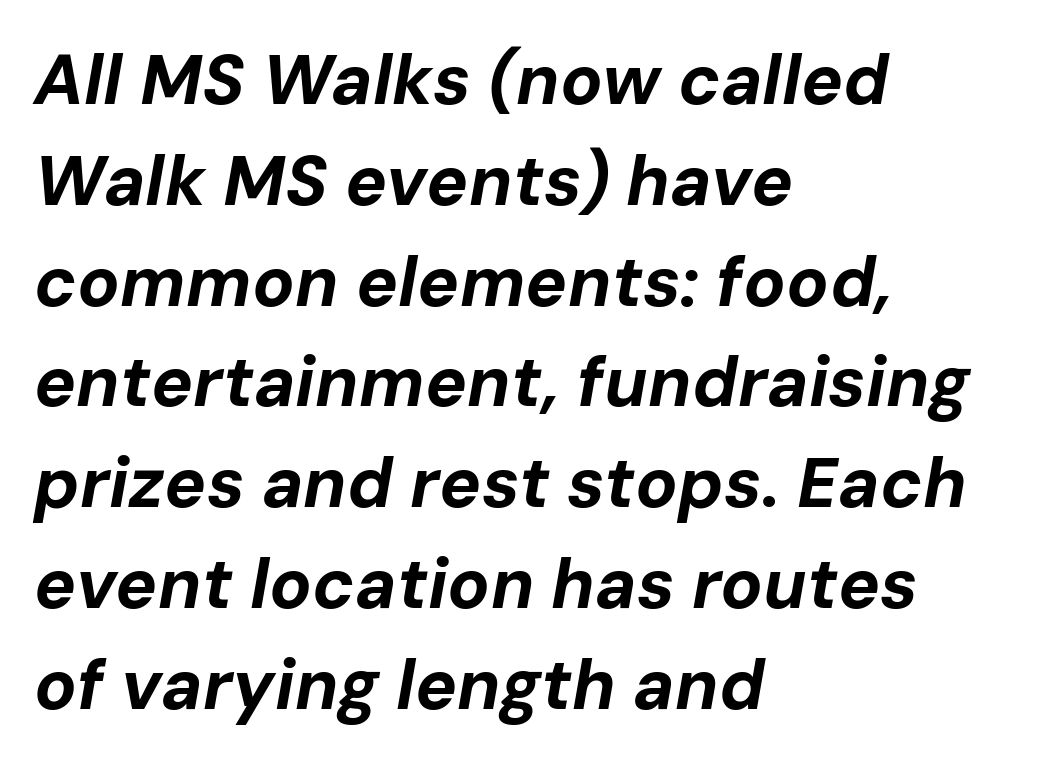
{"italic": "yes", "lean": "right", "slant_degrees": 10, "bold": "yes", "weight": "bold", "width": "normal", "stroke_contrast": "low", "x_height": "medium", "monospaced": "no", "underline": "no", "align": "left", "line_spacing": "normal", "line_spacing_ratio": 1.44, "letter_spacing": "normal", "letter_spacing_em": 0.0, "glyph_px": 70}
